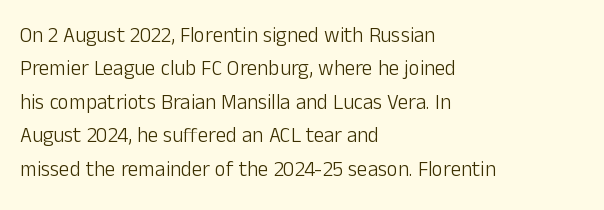
Q: Is the text bold? A: No.
Q: Is the text italic (slanted)? A: No, it is upright.
Q: Is the text underlined? A: No.
Q: How is the paragraph aligned? A: Left-aligned.
Q: Is the spacing between letters normal or unusually wide? A: Normal.
Q: Is the spacing between lines tight, normal or loose? A: Normal.
